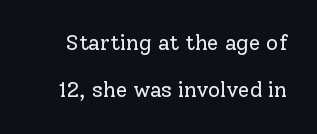
The image shows 21 px text type, upright; set loose line spacing (2.26x), normal letter spacing, not underlined.
